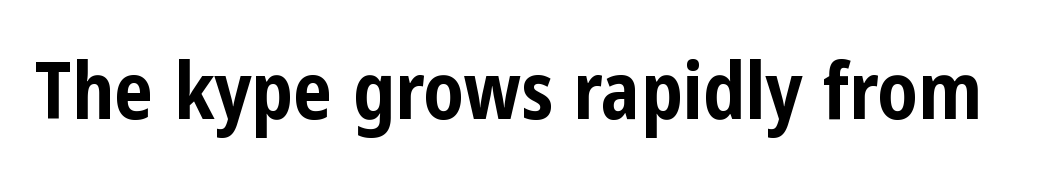
{"serif": "no", "italic": "no", "bold": "yes", "weight": "bold", "width": "condensed", "stroke_contrast": "low", "x_height": "medium", "monospaced": "no", "underline": "no", "letter_spacing": "normal", "letter_spacing_em": 0.0, "glyph_px": 78}
